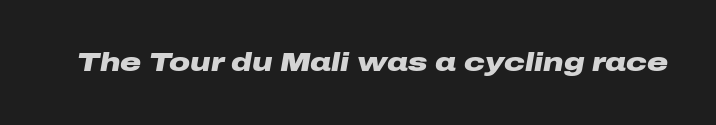
The baseline area is clear. The face used here has a pronounced slope to its letters. The face used here has the dense, thick strokes of a bold. Between one letter and the next there's only the usual sliver of space.
